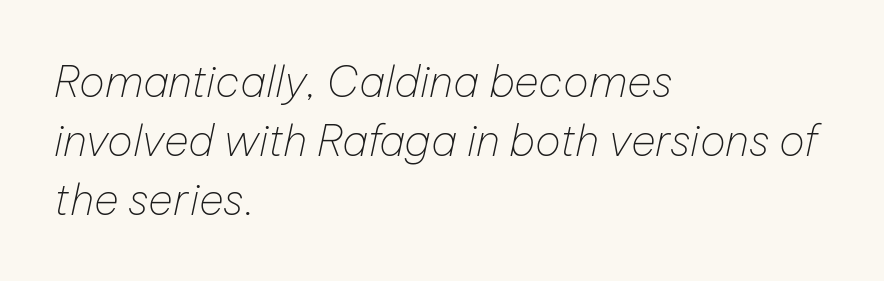
Q: Is the text bold? A: No.
Q: Is the text italic (slanted)? A: Yes, it leans right by about 12 degrees.
Q: Is the text underlined? A: No.
Q: How is the paragraph aligned? A: Left-aligned.
Q: Is the spacing between letters normal or unusually wide? A: Normal.
Q: Is the spacing between lines tight, normal or loose? A: Normal.
Q: Width (condensed, normal, or wide)? A: Normal.
Q: Stroke contrast? A: Low.
Q: x-height? A: Medium.
Q: Monospaced? A: No.
